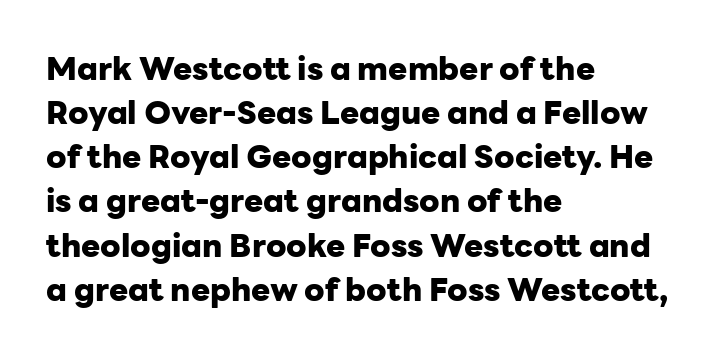
The image shows 32 px heavy sans-serif type, upright; set left-aligned, normal line spacing (1.38x), normal letter spacing, not underlined; low stroke contrast and a medium x-height.
